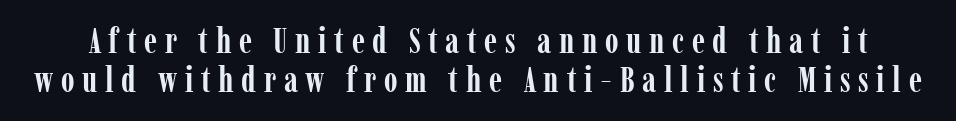
{"serif": "yes", "italic": "no", "bold": "yes", "weight": "semibold", "width": "condensed", "stroke_contrast": "low", "x_height": "medium", "monospaced": "no", "underline": "no", "line_spacing": "tight", "line_spacing_ratio": 1.12, "letter_spacing": "wide", "letter_spacing_em": 0.22, "glyph_px": 35}
